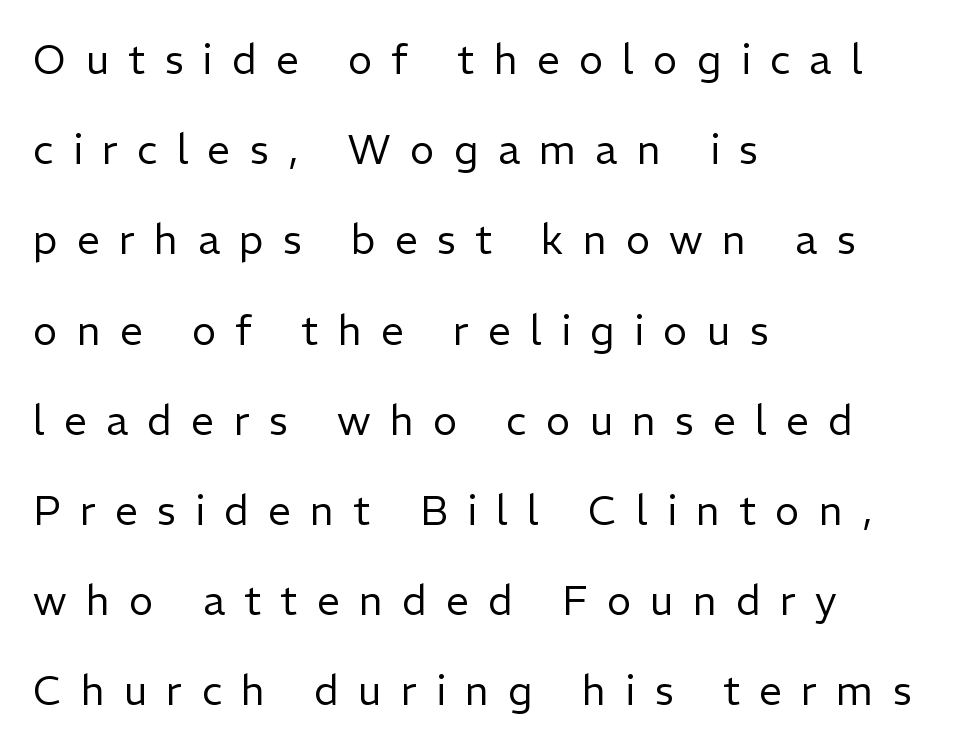
{"serif": "no", "italic": "no", "bold": "no", "weight": "regular", "width": "normal", "stroke_contrast": "low", "x_height": "medium", "monospaced": "no", "underline": "no", "align": "left", "line_spacing": "loose", "line_spacing_ratio": 2.2, "letter_spacing": "wide", "letter_spacing_em": 0.47, "glyph_px": 41}
